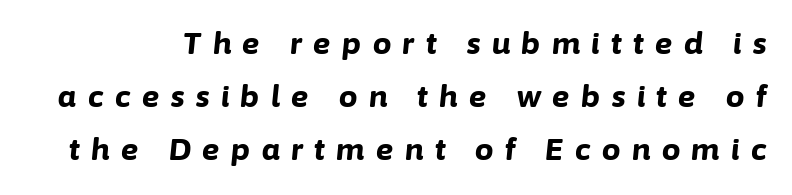
Each letter keeps its own natural width here, so spacing adapts to shape. There's an unmistakable incline to the writing here. Inter-character spacing is expanded well beyond the font's built-in metrics. A full-strength bold gives these letters their thick strokes. Any mark beneath the type? The region is blank.
